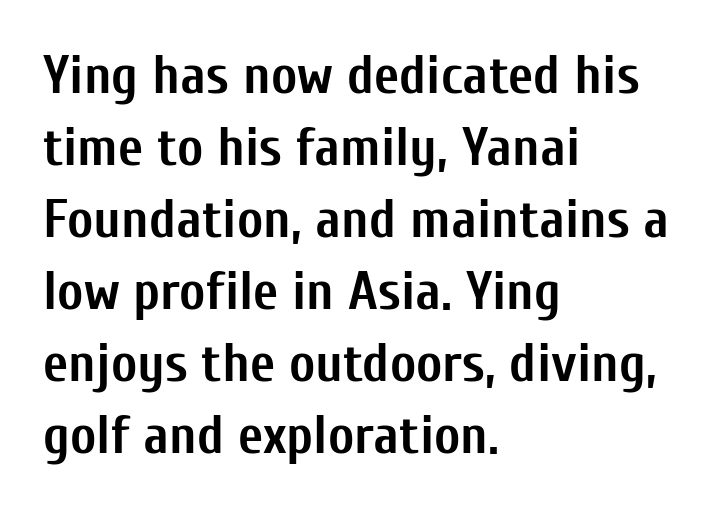
This sample has the flowing, uneven cadence of proportional lettering. Each glyph is drawn with heavy, bold strokes. You can tell from the bare stems that sans-serif type was used. The font's upright variant was chosen for this text. The lines sit at an ordinary, default distance from one another. A clean baseline with only descenders dipping below it.
